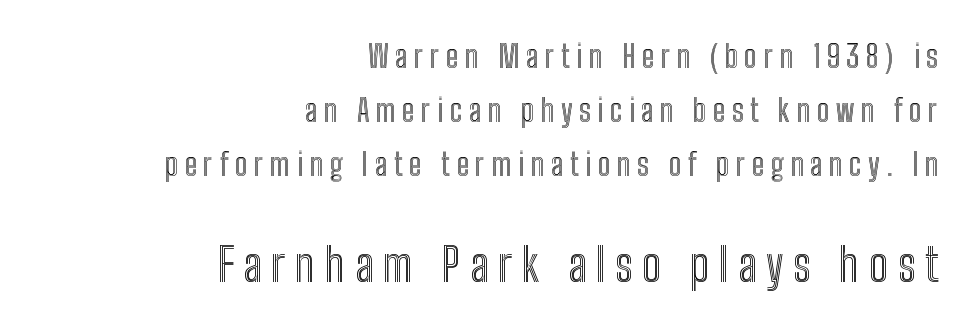
Display-style spreading of the glyphs; the letterfit is very open. This is the regular roman posture of the typeface. Note the varied advance widths — an 'i' is clearly narrower than an 'm'. One-word summary of the alignment: right. Descender tails drop into unmarked territory.
